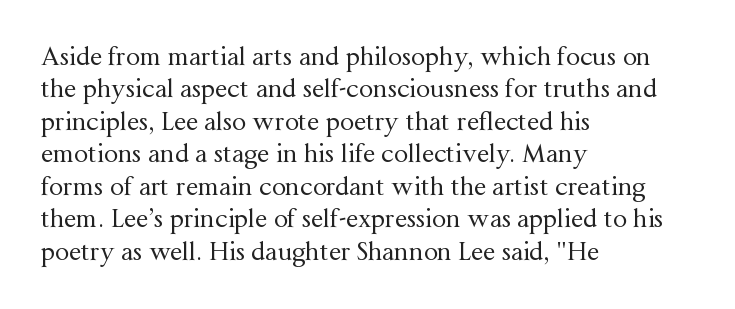
{"italic": "no", "bold": "no", "underline": "no", "align": "left", "line_spacing": "normal", "line_spacing_ratio": 1.3, "letter_spacing": "normal", "letter_spacing_em": 0.0, "glyph_px": 25}
